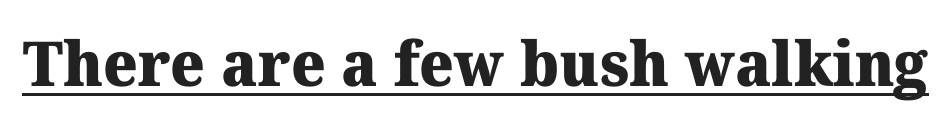
In terms of weight, the rendering is a true, heavy bold. Are there feet on the stems? There are — it's a serif. Words appear dense and cohesive because spacing is normal. The rendering uses natural spacing where letterforms have individual widths.
